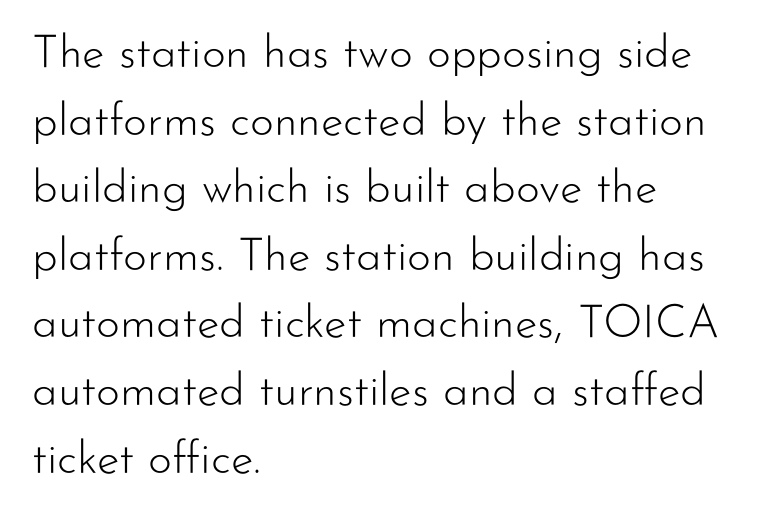
Q: Is the text bold? A: No.
Q: Is the text italic (slanted)? A: No, it is upright.
Q: Is the typeface a serif or a sans-serif typeface? A: Sans-serif.
Q: Is the text underlined? A: No.
Q: How is the paragraph aligned? A: Left-aligned.
Q: Is the spacing between letters normal or unusually wide? A: Normal.
Q: Is the spacing between lines tight, normal or loose? A: Normal.
Q: Width (condensed, normal, or wide)? A: Normal.
Q: Stroke contrast? A: Low.
Q: x-height? A: Small.
Q: Monospaced? A: No.
